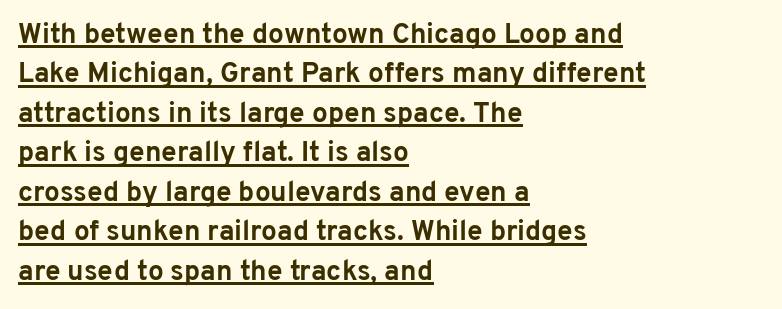
Q: Is the text bold? A: Yes.
Q: Is the text italic (slanted)? A: No, it is upright.
Q: Is the typeface a serif or a sans-serif typeface? A: Sans-serif.
Q: Is the text underlined? A: Yes.
Q: How is the paragraph aligned? A: Left-aligned.
Q: Is the spacing between letters normal or unusually wide? A: Normal.
Q: Is the spacing between lines tight, normal or loose? A: Normal.
Q: Width (condensed, normal, or wide)? A: Normal.
Q: Stroke contrast? A: Low.
Q: x-height? A: Medium.
Q: Monospaced? A: No.
